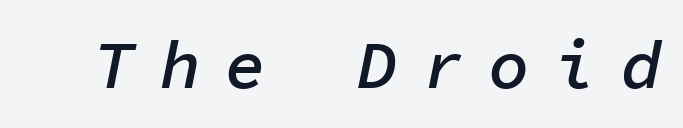
{"italic": "yes", "lean": "right", "slant_degrees": 11, "bold": "semi", "weight": "semibold", "width": "normal", "stroke_contrast": "low", "x_height": "medium", "monospaced": "yes", "underline": "no", "letter_spacing": "wide", "letter_spacing_em": 0.37, "glyph_px": 68}
